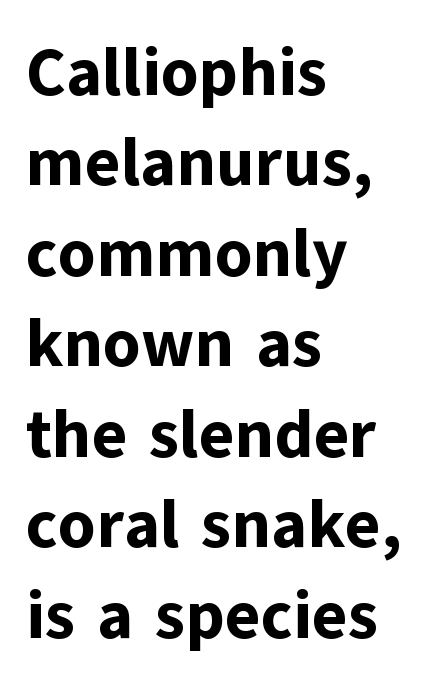
The passage shown is typed in a proportional face where columns would drift. The string is rendered with underlining switched off. Leftover space on each line is placed entirely after the last word. Nothing unusual about the tracking: characters are spaced as the font intends. On the weight axis this lands at bold, roughly 700.
